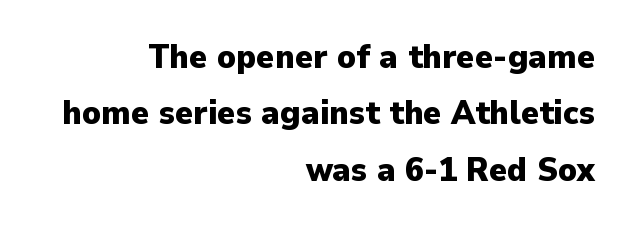
The image shows 34 px heavy sans-serif type, upright; set right-aligned, normal line spacing (1.66x), normal letter spacing, not underlined; low stroke contrast and a medium x-height.
